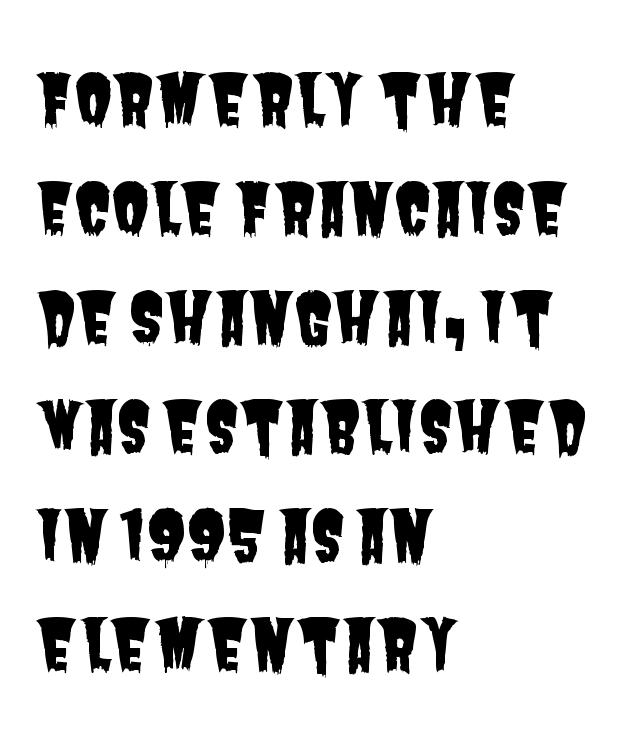
The image shows 69 px condensed sans-serif type; set left-aligned, normal line spacing (1.58x), normal letter spacing, not underlined; low stroke contrast and a large x-height.
